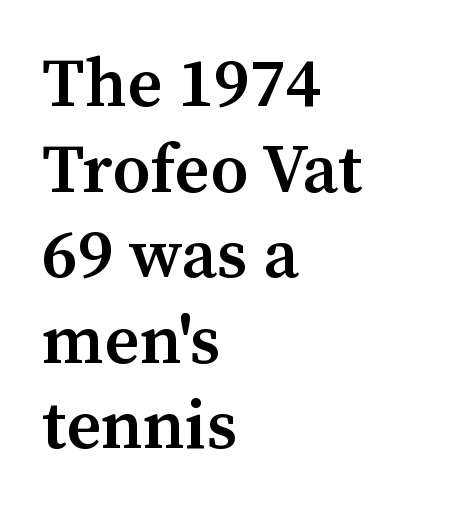
The image shows 69 px semibold serif type, upright; set left-aligned, line spacing 1.24x, normal letter spacing, not underlined; medium stroke contrast and a medium x-height.
